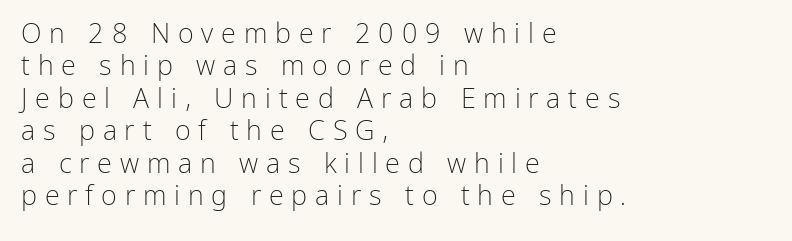
The image shows 27 px text type, upright; set left-aligned, line spacing 1.2x, unusually wide letter spacing (+0.29 em), not underlined.
